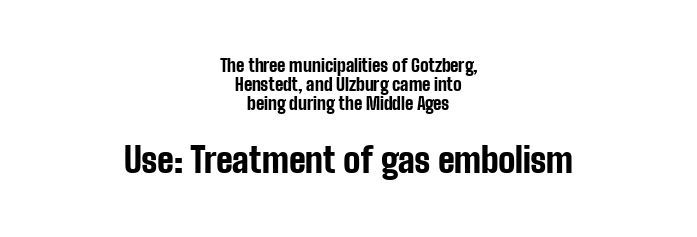
{"serif": "no", "italic": "no", "bold": "yes", "weight": "bold", "width": "condensed", "stroke_contrast": "low", "x_height": "medium", "monospaced": "no", "underline": "no", "align": "center", "line_spacing": "tight", "line_spacing_ratio": 1.12, "letter_spacing": "normal", "letter_spacing_em": 0.0, "larger_block": "second", "size_ratio": 2.0, "glyph_px": 34}
